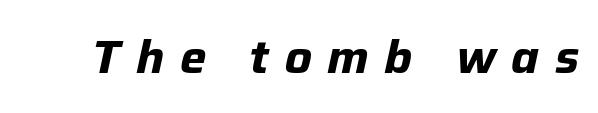
Compared with typical body copy, the letter spacing here is much looser. Bare-footed words on every line. Do the characters align in a grid? No, the font is proportional. Set as a true bold cut, around the 700 mark.
